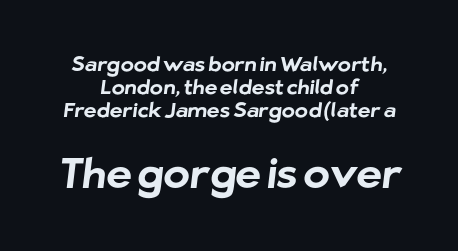
The designer dialed line spacing down below the default. The more generous point size was reserved for the lower chunk. The face used here is rendered with its standard letterfit. The glyphs have the mass of a bold cut.
